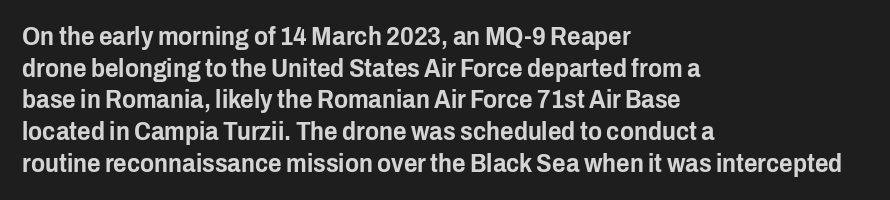
Q: Is the text italic (slanted)? A: No, it is upright.
Q: Is the text underlined? A: No.
Q: How is the paragraph aligned? A: Left-aligned.
Q: Is the spacing between letters normal or unusually wide? A: Normal.
